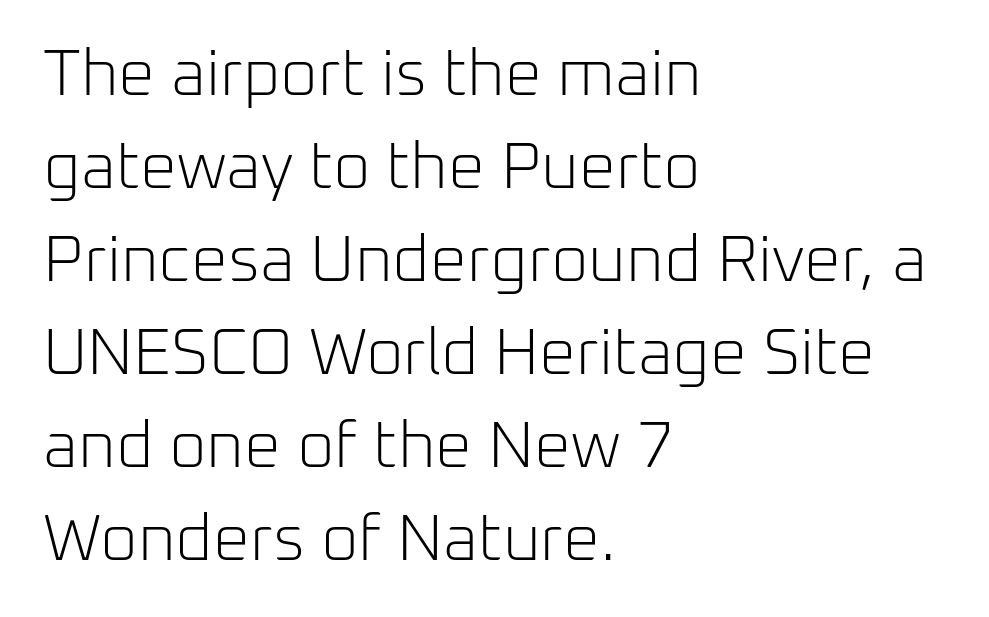
The image shows 65 px light sans-serif type, upright; set left-aligned, normal line spacing (1.43x), normal letter spacing, not underlined; low stroke contrast and a medium x-height.
